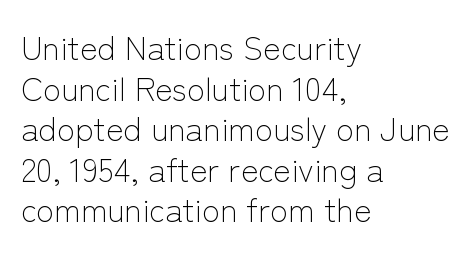
Check where the strokes stop: nothing finishes them off — pure sans. A quiet, ordinary-to-light weight characterises the typeface. If you drew a line through each stem, it would be perfectly vertical. These lines keep a tight, regular rhythm from letter to letter. Spacing verdict: proportional, widths tailored to each character.
